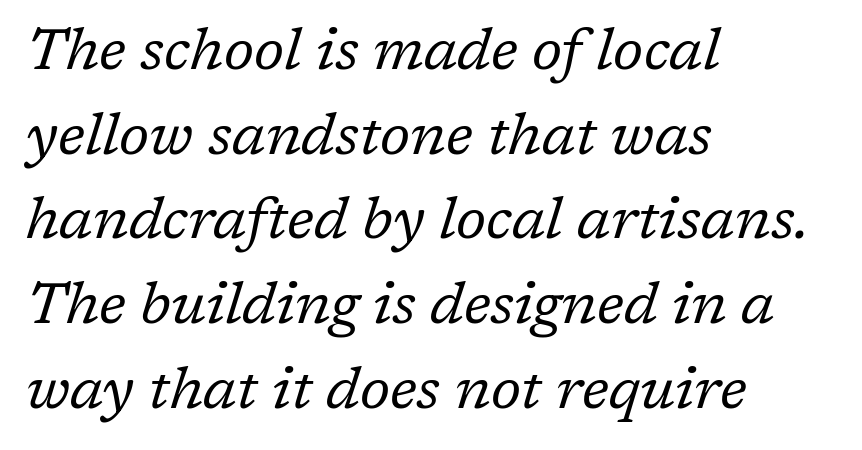
Q: Is the text bold? A: No.
Q: Is the text italic (slanted)? A: Yes, it leans right by about 17 degrees.
Q: Is the typeface a serif or a sans-serif typeface? A: Serif.
Q: Is the text underlined? A: No.
Q: How is the paragraph aligned? A: Left-aligned.
Q: Is the spacing between letters normal or unusually wide? A: Normal.
Q: Is the spacing between lines tight, normal or loose? A: Normal.
Q: Width (condensed, normal, or wide)? A: Normal.
Q: Stroke contrast? A: Low.
Q: x-height? A: Medium.
Q: Monospaced? A: No.
